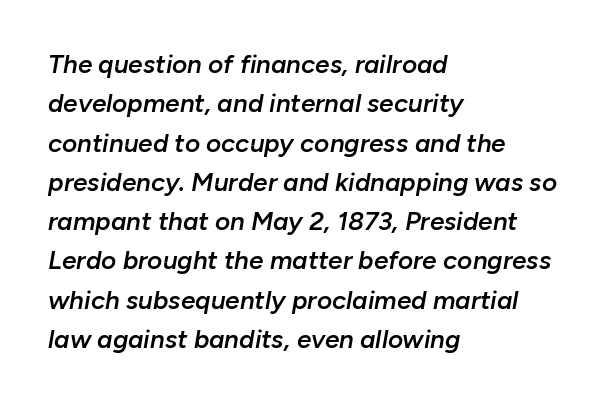
Q: Is the text bold? A: Semi-bold.
Q: Is the text italic (slanted)? A: Yes, it leans right by about 10 degrees.
Q: Is the text underlined? A: No.
Q: How is the paragraph aligned? A: Left-aligned.
Q: Is the spacing between letters normal or unusually wide? A: Normal.
Q: Is the spacing between lines tight, normal or loose? A: Normal.
